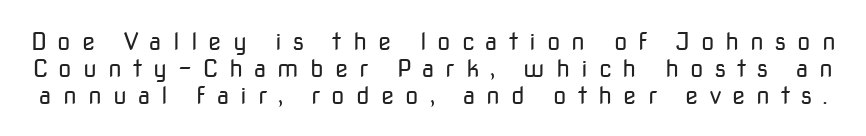
Q: Is the text bold? A: No.
Q: Is the text italic (slanted)? A: No, it is upright.
Q: Is the text underlined? A: No.
Q: Is the spacing between letters normal or unusually wide? A: Unusually wide.
Q: Is the spacing between lines tight, normal or loose? A: Tight.
